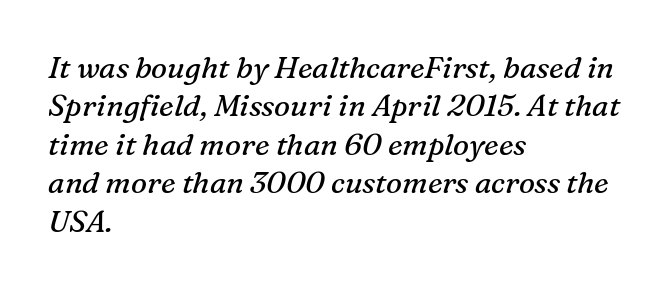
Q: Is the text bold? A: No.
Q: Is the text italic (slanted)? A: Yes, it leans right by about 16 degrees.
Q: Is the typeface a serif or a sans-serif typeface? A: Serif.
Q: Is the text underlined? A: No.
Q: How is the paragraph aligned? A: Left-aligned.
Q: Is the spacing between letters normal or unusually wide? A: Normal.
Q: Is the spacing between lines tight, normal or loose? A: Normal.
Q: Width (condensed, normal, or wide)? A: Normal.
Q: Stroke contrast? A: Medium.
Q: x-height? A: Medium.
Q: Monospaced? A: No.
